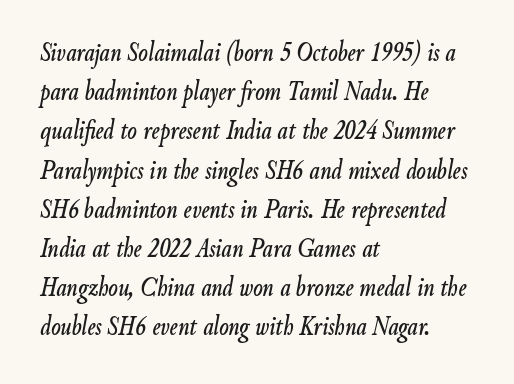
Q: Is the text italic (slanted)? A: Yes, it leans right by about 9 degrees.
Q: Is the text underlined? A: No.
Q: How is the paragraph aligned? A: Left-aligned.
Q: Is the spacing between letters normal or unusually wide? A: Normal.
Q: Is the spacing between lines tight, normal or loose? A: Normal.
Q: Width (condensed, normal, or wide)? A: Condensed.
Q: Stroke contrast? A: Low.
Q: x-height? A: Small.
Q: Monospaced? A: No.
